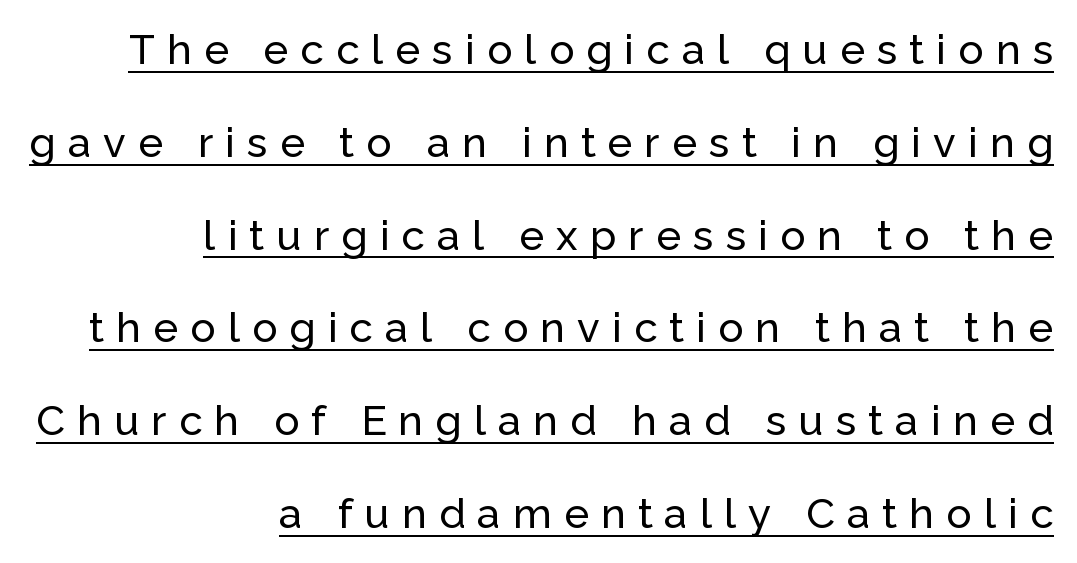
Q: Is the text italic (slanted)? A: No, it is upright.
Q: Is the typeface a serif or a sans-serif typeface? A: Sans-serif.
Q: Is the text underlined? A: Yes.
Q: How is the paragraph aligned? A: Right-aligned.
Q: Is the spacing between letters normal or unusually wide? A: Unusually wide.
Q: Is the spacing between lines tight, normal or loose? A: Loose.
Q: Width (condensed, normal, or wide)? A: Normal.
Q: Stroke contrast? A: Low.
Q: x-height? A: Medium.
Q: Monospaced? A: No.
